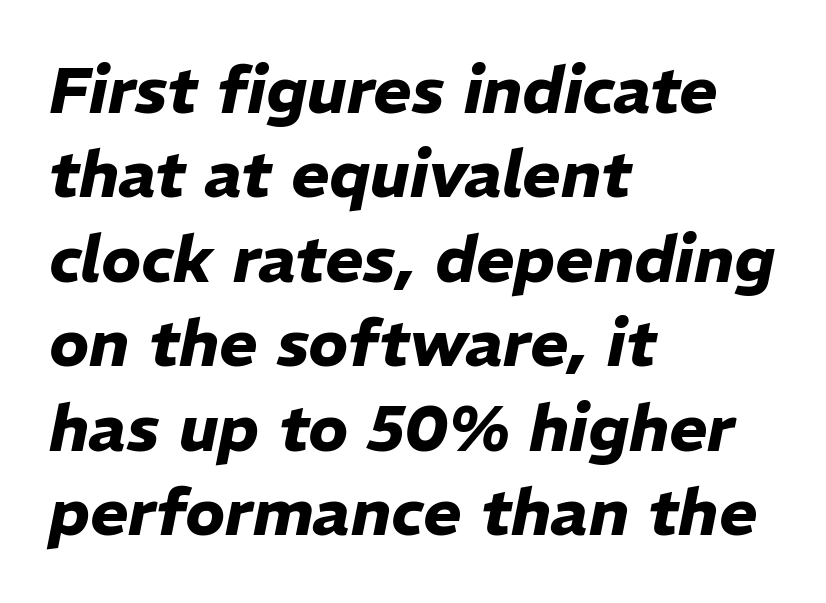
Descenders hang freely into open space. The space between consecutive lines is moderate. Standard letterfit; no display-style spreading of the glyphs. In terms of weight, the rendering is a true, heavy bold.
